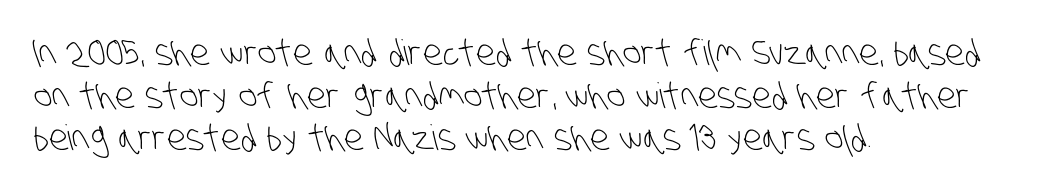
{"serif": "no", "bold": "no", "weight": "light", "width": "condensed", "stroke_contrast": "low", "x_height": "large", "monospaced": "no", "underline": "no", "align": "left", "line_spacing_ratio": 1.22, "letter_spacing": "normal", "letter_spacing_em": 0.0, "glyph_px": 35}
